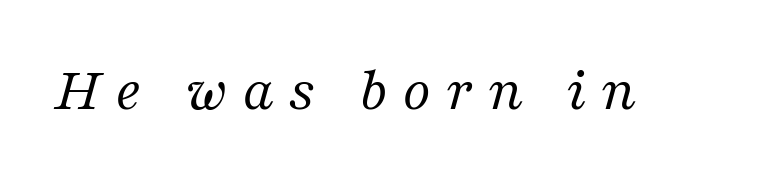
Substantial extra tracking has been applied to these lines. Do the characters align in a grid? No, the font is proportional. This is serif lettering, the kind often seen in printed books. Rendered with sloped, italic letterforms. Stroke thickness stays within the range of a standard reading face or lighter.
